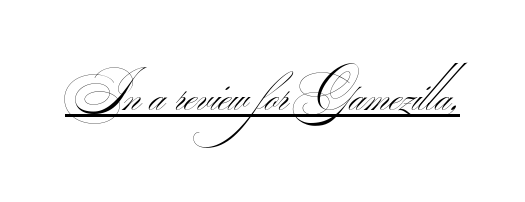
Inter-character spacing is left at the font's built-in metrics. The cut favours lightness, reaching ordinary text weight at its darkest. A typesetter would call this proportional, since set widths differ per character. Examine the stroke ends and you'll find no serifs. A baseline rule has been typeset under these characters.
